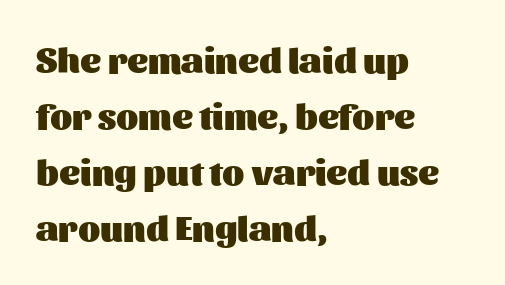
The image shows 36 px heavy sans-serif type, upright; set left-aligned, normal line spacing (1.56x), normal letter spacing, not underlined; medium stroke contrast and a medium x-height.
